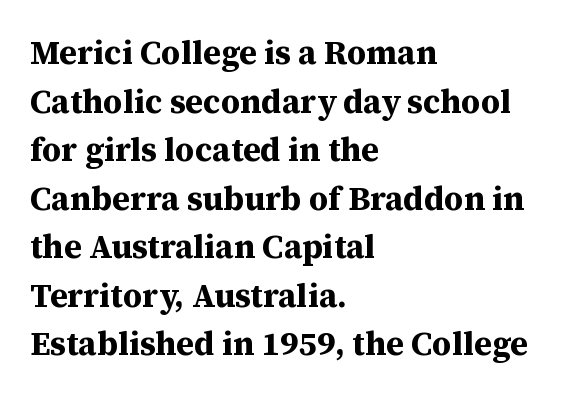
{"serif": "yes", "italic": "no", "bold": "yes", "weight": "bold", "width": "normal", "stroke_contrast": "medium", "x_height": "medium", "monospaced": "no", "underline": "no", "align": "left", "line_spacing": "normal", "line_spacing_ratio": 1.47, "letter_spacing": "normal", "letter_spacing_em": 0.0, "glyph_px": 33}
